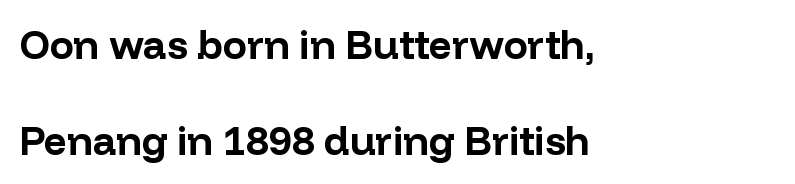
This sample trades compactness for vertical openness between lines. Serif or sans? Sans — the stroke terminals are bare. The baseline area is clear. Typographic density is high because the face is bold. The ragged edge is on the right, which tells us the setting is flush left.
